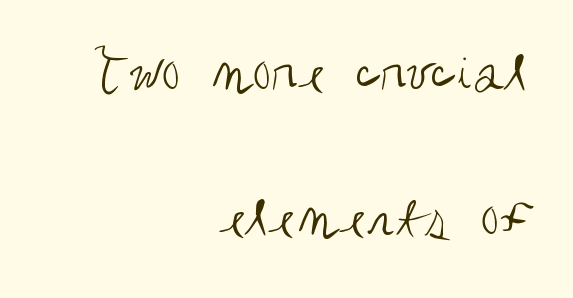
Lines of text with bare space underneath. Characters follow at the spacing the type designer built in. Leading is clearly above the norm, producing a sparse column.
